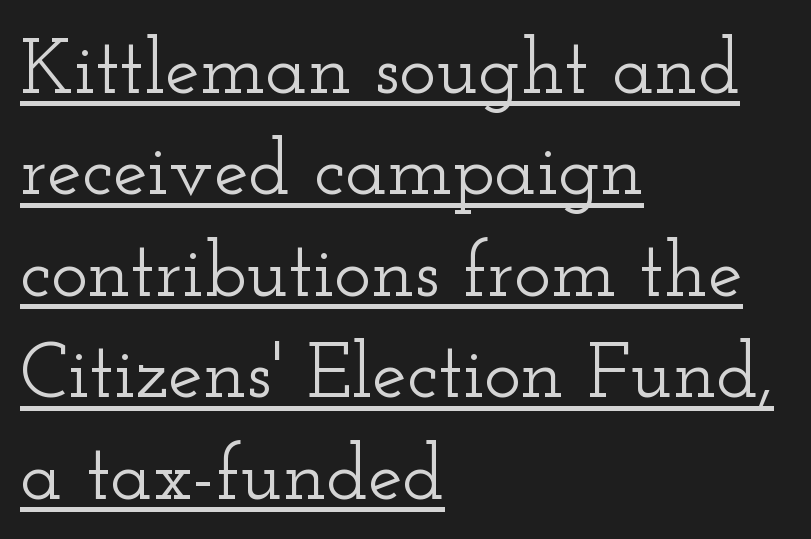
{"serif": "yes", "italic": "no", "width": "wide", "stroke_contrast": "low", "x_height": "small", "monospaced": "no", "underline": "yes", "align": "left", "line_spacing": "normal", "line_spacing_ratio": 1.3, "letter_spacing": "normal", "letter_spacing_em": 0.0, "glyph_px": 78}
